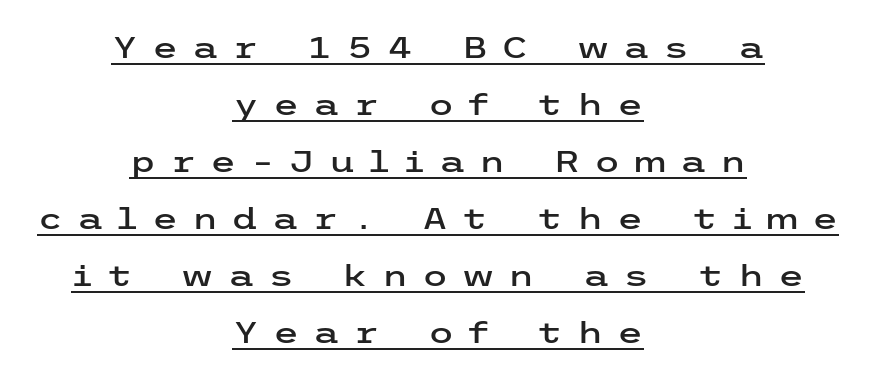
{"serif": "no", "italic": "no", "width": "wide", "stroke_contrast": "low", "x_height": "medium", "underline": "yes", "align": "center", "line_spacing": "loose", "line_spacing_ratio": 1.9, "letter_spacing": "wide", "letter_spacing_em": 0.46, "glyph_px": 30}
